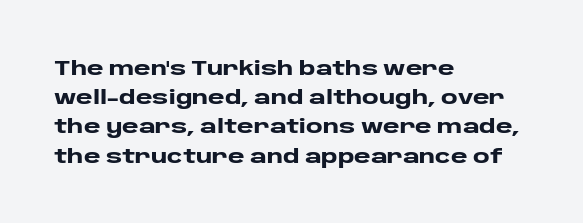
The image shows 20 px bold type, upright; set left-aligned, normal line spacing (1.46x), normal letter spacing, not underlined.
